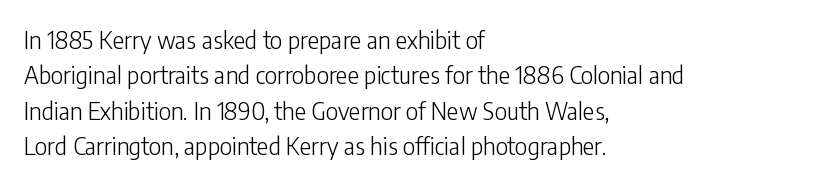
The image shows 24 px text type, upright; set left-aligned, normal line spacing (1.47x), normal letter spacing, not underlined.
